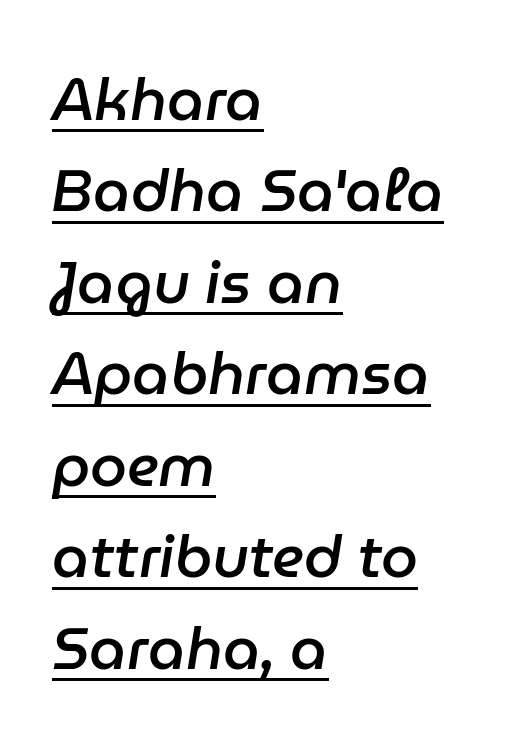
Q: Is the text bold? A: Semi-bold.
Q: Is the text italic (slanted)? A: Yes, it leans right by about 9 degrees.
Q: Is the text underlined? A: Yes.
Q: How is the paragraph aligned? A: Left-aligned.
Q: Is the spacing between letters normal or unusually wide? A: Normal.
Q: Is the spacing between lines tight, normal or loose? A: Normal.
Q: Width (condensed, normal, or wide)? A: Normal.
Q: Stroke contrast? A: Low.
Q: x-height? A: Medium.
Q: Monospaced? A: No.
